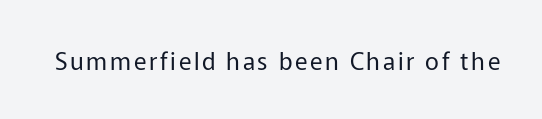
Q: Is the text bold? A: No.
Q: Is the text italic (slanted)? A: No, it is upright.
Q: Is the text underlined? A: No.
